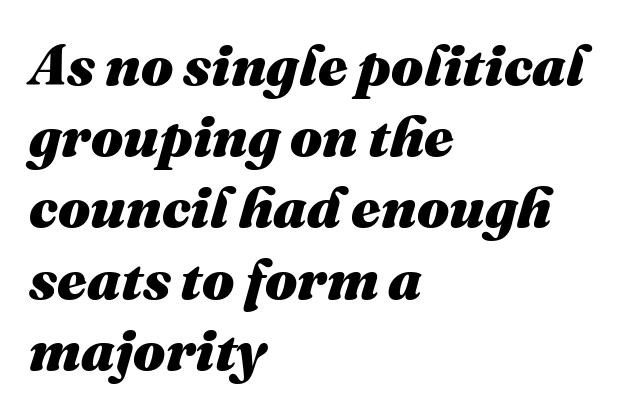
The image shows 57 px heavy type, italic (leaning right); set left-aligned, normal line spacing (1.25x), normal letter spacing, not underlined; medium stroke contrast and a medium x-height.
